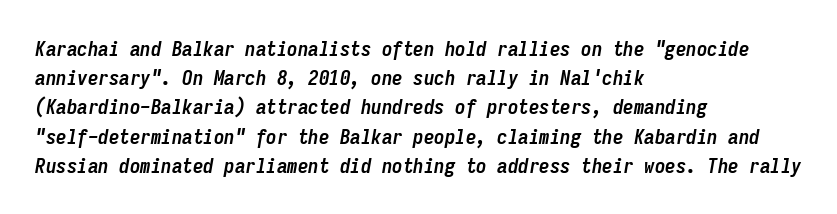
Bare-footed words on every line. The passage is arranged the way most books set body copy — flush left. Students, this is bold: see how much ink each stroke carries. The leading is moderate, giving the passage an even texture. Slanted lettering throughout. The tracking reads as untouched default to a designer's eye.
